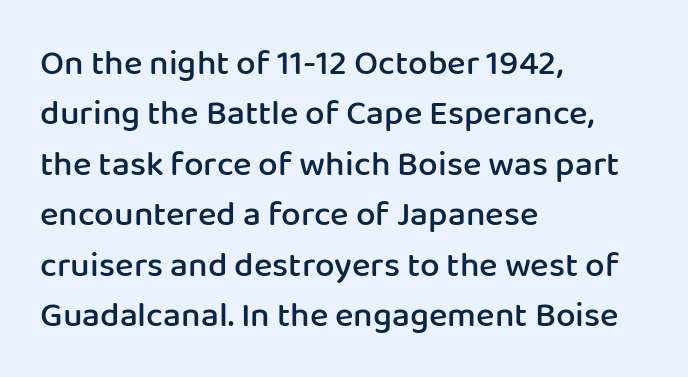
The image shows 35 px semibold sans-serif type, upright; set left-aligned, normal line spacing (1.44x), normal letter spacing, not underlined; low stroke contrast and a medium x-height.
